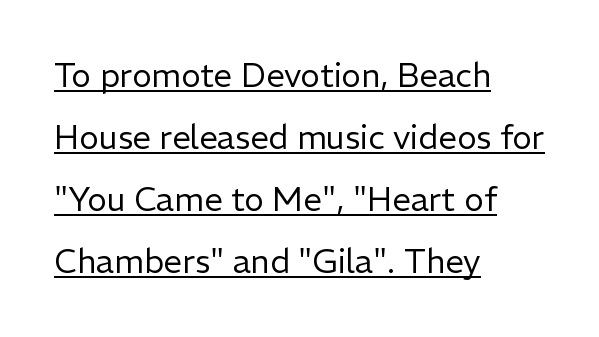
The image shows 33 px regular-weight sans-serif type, upright; set left-aligned, line spacing 1.88x, normal letter spacing, underlined; low stroke contrast and a medium x-height.
